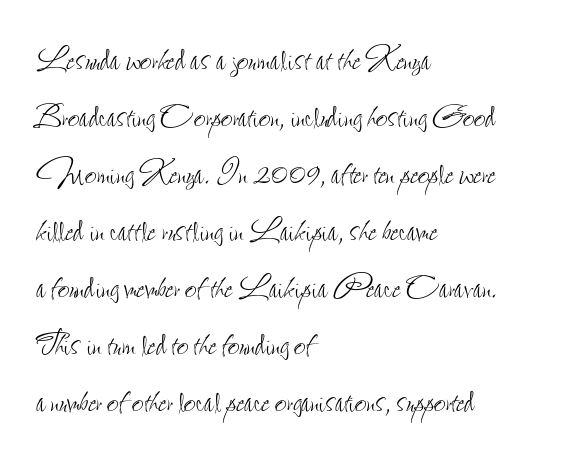
Q: Is the text bold? A: No.
Q: Is the text italic (slanted)? A: Yes.
Q: Is the text underlined? A: No.
Q: How is the paragraph aligned? A: Left-aligned.
Q: Is the spacing between letters normal or unusually wide? A: Normal.
Q: Is the spacing between lines tight, normal or loose? A: Normal.
Q: Width (condensed, normal, or wide)? A: Condensed.
Q: Stroke contrast? A: Low.
Q: x-height? A: Small.
Q: Monospaced? A: No.
